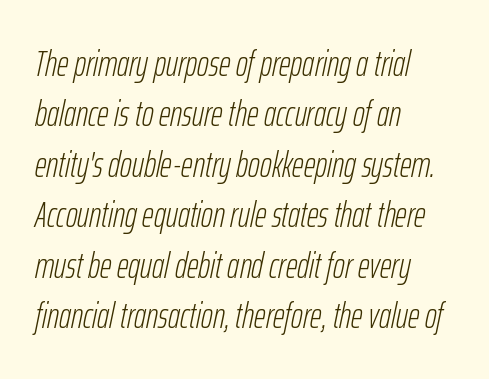
Is the stroke heavy? The answer is a plain regular-or-lighter. What's the leading like? Ordinary, nothing unusual. The lettering tilts uniformly, giving the passage an italic look. Bare-footed words on every line. The rendering uses natural spacing where letterforms have individual widths. There is no visible air inserted between adjacent glyphs.
